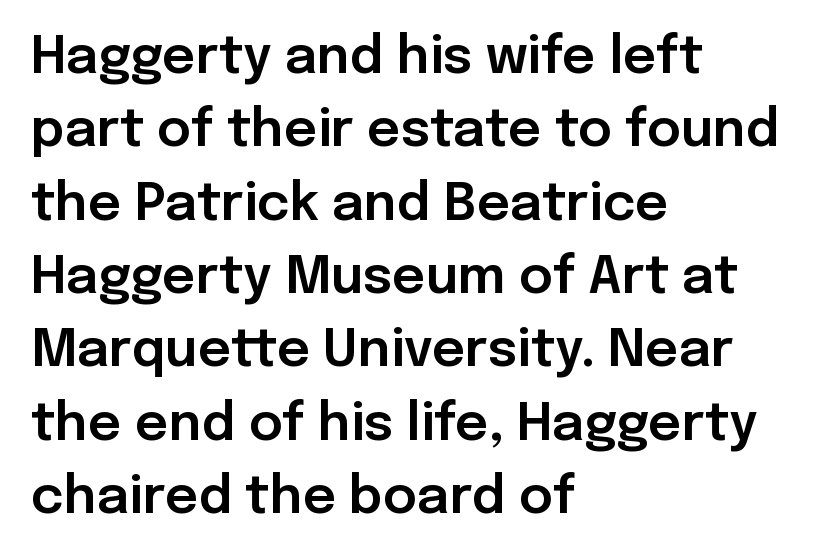
The image shows 52 px sans-serif type, upright; set left-aligned, normal line spacing (1.41x), normal letter spacing, not underlined; low stroke contrast and a medium x-height.
